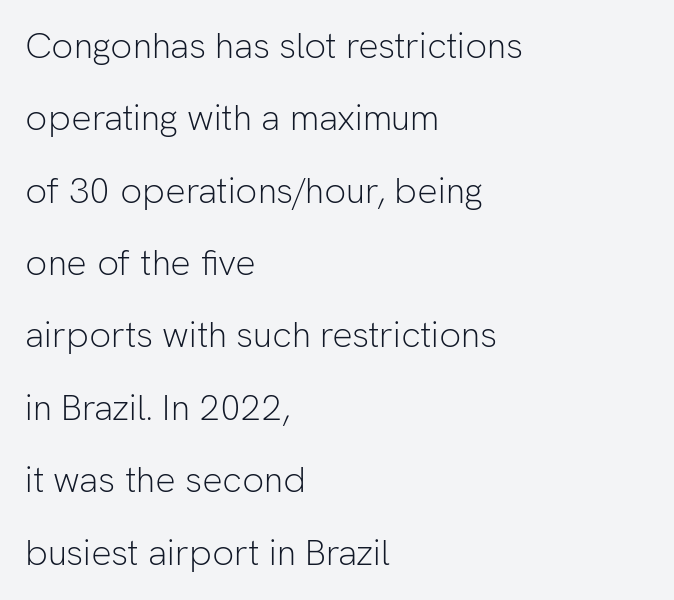
Q: Is the text bold? A: No.
Q: Is the text italic (slanted)? A: No, it is upright.
Q: Is the typeface a serif or a sans-serif typeface? A: Sans-serif.
Q: Is the text underlined? A: No.
Q: How is the paragraph aligned? A: Left-aligned.
Q: Is the spacing between letters normal or unusually wide? A: Normal.
Q: Is the spacing between lines tight, normal or loose? A: Loose.
Q: Width (condensed, normal, or wide)? A: Normal.
Q: Stroke contrast? A: Low.
Q: x-height? A: Medium.
Q: Monospaced? A: No.
